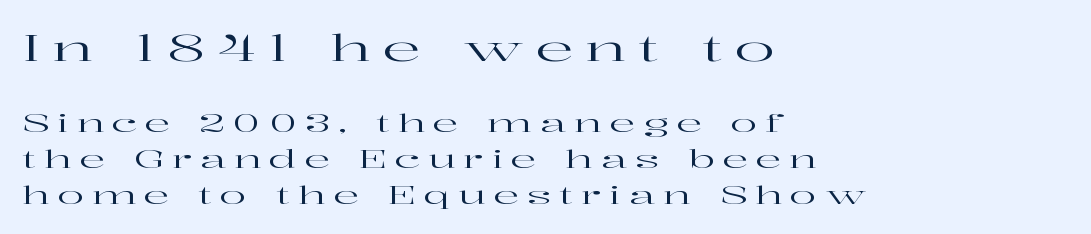
The image shows 37 px wide serif type, upright; set left-aligned, normal line spacing (1.44x), unusually wide letter spacing (+0.32 em), not underlined; the first (top) block is 1.48x larger; high stroke contrast and a medium x-height.
